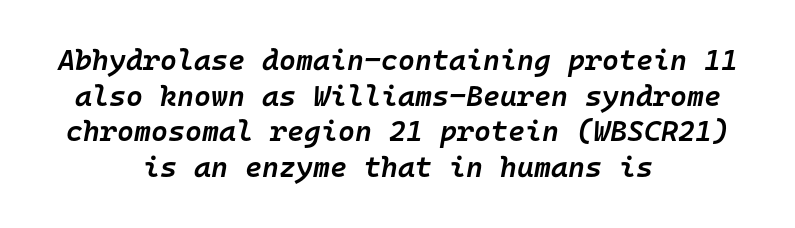
The area under the type is left untouched. Casual observation: everything's sitting right in the middle. The text carries the slant typical of an italic or oblique font. The passage shown is typed in a monospace face where columns stay perfectly aligned. Set as a demibold, roughly 600 on the weight scale. The face used here is rendered with its standard letterfit.
